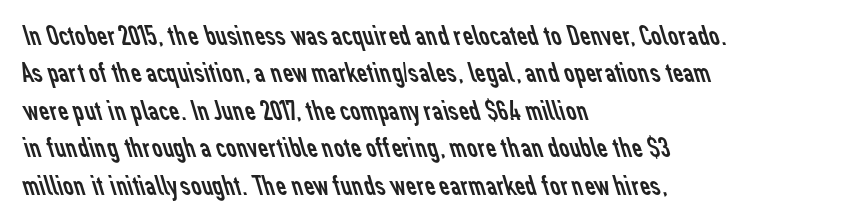
{"serif": "no", "bold": "no", "weight": "regular", "width": "normal", "stroke_contrast": "low", "x_height": "medium", "monospaced": "no", "underline": "no", "align": "left", "line_spacing": "normal", "line_spacing_ratio": 1.29, "letter_spacing": "normal", "letter_spacing_em": 0.0, "glyph_px": 29}
